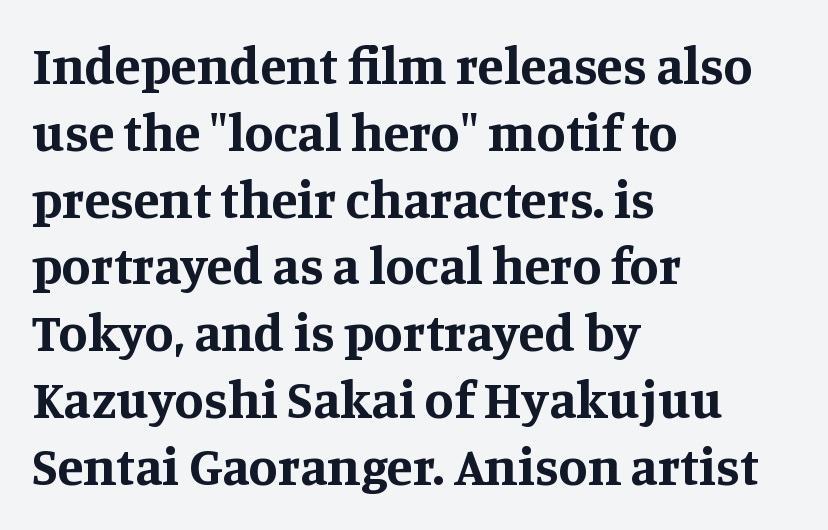
Q: Is the text bold? A: Yes.
Q: Is the text italic (slanted)? A: No, it is upright.
Q: Is the typeface a serif or a sans-serif typeface? A: Serif.
Q: Is the text underlined? A: No.
Q: How is the paragraph aligned? A: Left-aligned.
Q: Is the spacing between letters normal or unusually wide? A: Normal.
Q: Is the spacing between lines tight, normal or loose? A: Normal.
Q: Width (condensed, normal, or wide)? A: Normal.
Q: Stroke contrast? A: Medium.
Q: x-height? A: Large.
Q: Monospaced? A: No.
